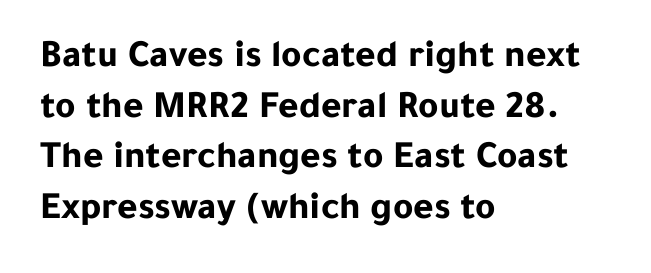
Q: Is the text bold? A: Yes.
Q: Is the text italic (slanted)? A: No, it is upright.
Q: Is the typeface a serif or a sans-serif typeface? A: Sans-serif.
Q: Is the text underlined? A: No.
Q: How is the paragraph aligned? A: Left-aligned.
Q: Is the spacing between letters normal or unusually wide? A: Normal.
Q: Is the spacing between lines tight, normal or loose? A: Normal.
Q: Width (condensed, normal, or wide)? A: Normal.
Q: Stroke contrast? A: Low.
Q: x-height? A: Medium.
Q: Monospaced? A: No.
